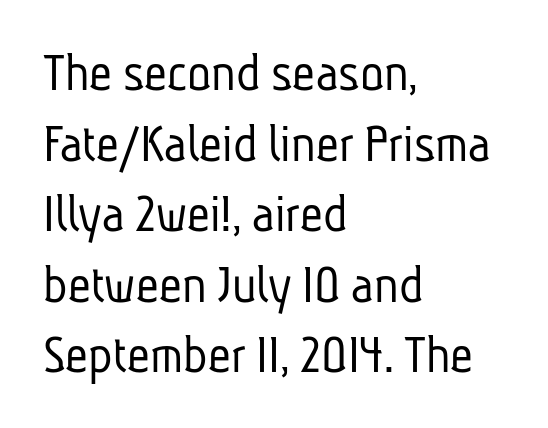
Q: Is the text bold? A: No.
Q: Is the typeface a serif or a sans-serif typeface? A: Sans-serif.
Q: Is the text underlined? A: No.
Q: How is the paragraph aligned? A: Left-aligned.
Q: Is the spacing between letters normal or unusually wide? A: Normal.
Q: Is the spacing between lines tight, normal or loose? A: Normal.
Q: Width (condensed, normal, or wide)? A: Condensed.
Q: Stroke contrast? A: Low.
Q: x-height? A: Medium.
Q: Monospaced? A: No.
